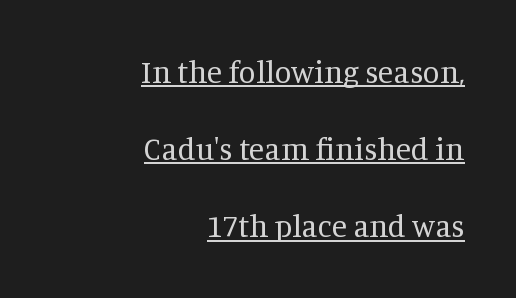
The image shows 31 px regular-weight serif type, upright; set right-aligned, loose line spacing (2.49x), normal letter spacing, underlined; medium stroke contrast and a large x-height.
